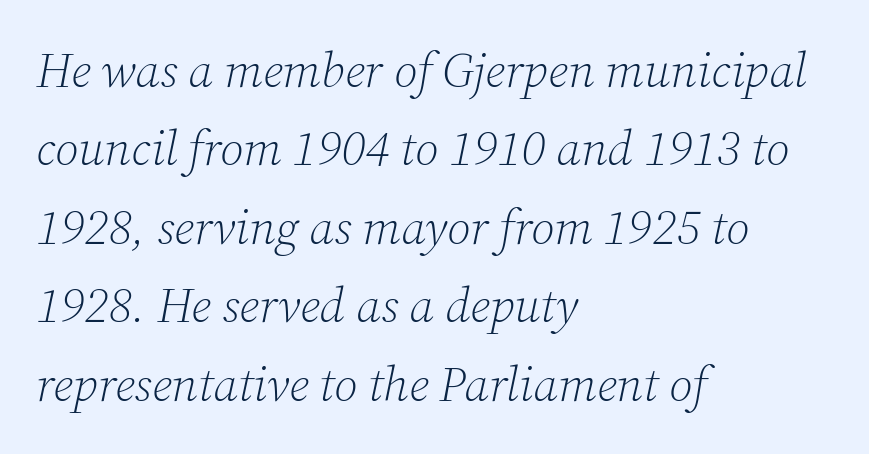
{"serif": "yes", "italic": "yes", "lean": "right", "slant_degrees": 12, "bold": "no", "weight": "light", "width": "normal", "stroke_contrast": "low", "x_height": "medium", "monospaced": "no", "underline": "no", "align": "left", "line_spacing": "normal", "line_spacing_ratio": 1.6, "letter_spacing": "normal", "letter_spacing_em": 0.0, "glyph_px": 49}
